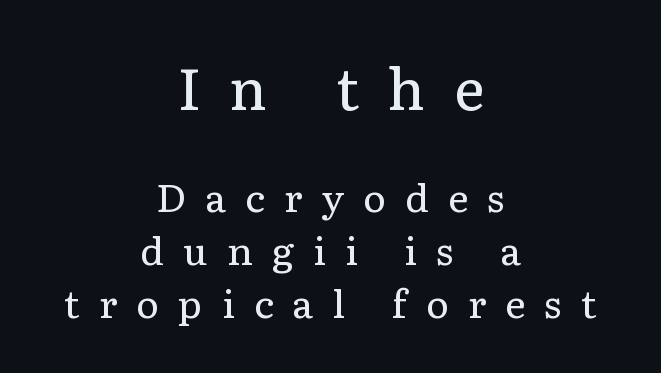
Q: Is the text bold? A: No.
Q: Is the text italic (slanted)? A: No, it is upright.
Q: Is the typeface a serif or a sans-serif typeface? A: Serif.
Q: Is the text underlined? A: No.
Q: How is the paragraph aligned? A: Centered.
Q: Is the spacing between letters normal or unusually wide? A: Unusually wide.
Q: Is the spacing between lines tight, normal or loose? A: Normal.
Q: Which block of text is set in a larger size, the first (top) or the second (bottom)? A: The first (top) one.
Q: Width (condensed, normal, or wide)? A: Normal.
Q: Stroke contrast? A: Low.
Q: x-height? A: Medium.
Q: Monospaced? A: No.
